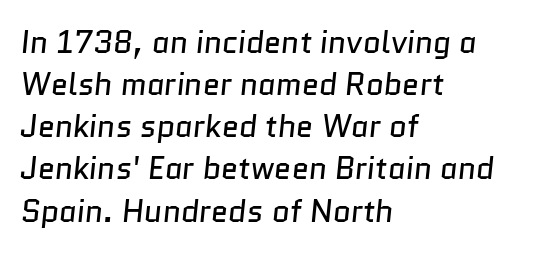
Q: Is the text bold? A: No.
Q: Is the typeface a serif or a sans-serif typeface? A: Sans-serif.
Q: Is the text underlined? A: No.
Q: How is the paragraph aligned? A: Left-aligned.
Q: Is the spacing between letters normal or unusually wide? A: Normal.
Q: Is the spacing between lines tight, normal or loose? A: Normal.
Q: Width (condensed, normal, or wide)? A: Normal.
Q: Stroke contrast? A: Low.
Q: x-height? A: Medium.
Q: Monospaced? A: No.
